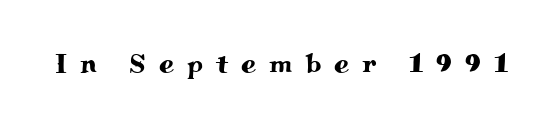
Q: Is the text italic (slanted)? A: No, it is upright.
Q: Is the text underlined? A: No.
Q: Is the spacing between letters normal or unusually wide? A: Unusually wide.
